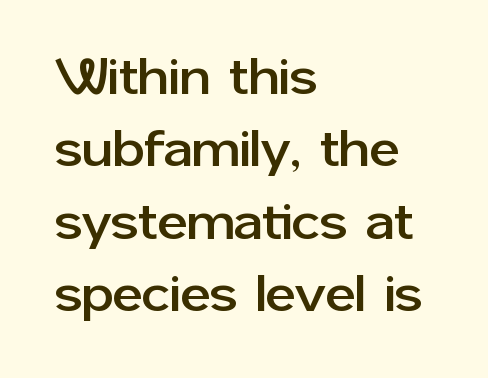
Q: Is the text italic (slanted)? A: No, it is upright.
Q: Is the typeface a serif or a sans-serif typeface? A: Sans-serif.
Q: Is the text underlined? A: No.
Q: How is the paragraph aligned? A: Left-aligned.
Q: Is the spacing between letters normal or unusually wide? A: Normal.
Q: Is the spacing between lines tight, normal or loose? A: Normal.
Q: Width (condensed, normal, or wide)? A: Normal.
Q: Stroke contrast? A: Low.
Q: x-height? A: Medium.
Q: Monospaced? A: No.
